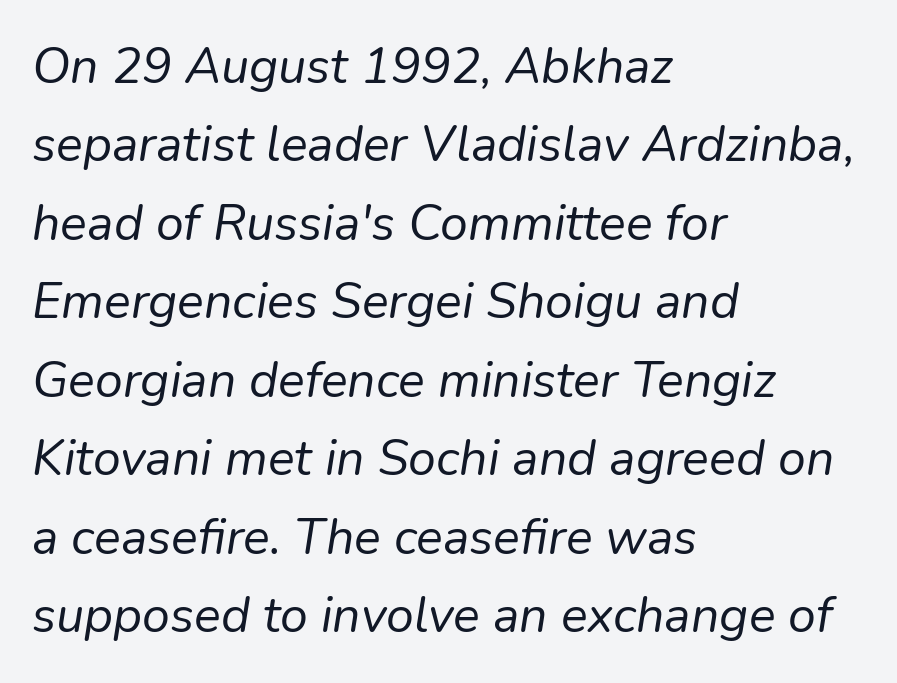
The image shows 50 px regular-weight type, italic (leaning right); set left-aligned, normal line spacing (1.57x), normal letter spacing, not underlined; low stroke contrast and a medium x-height.
